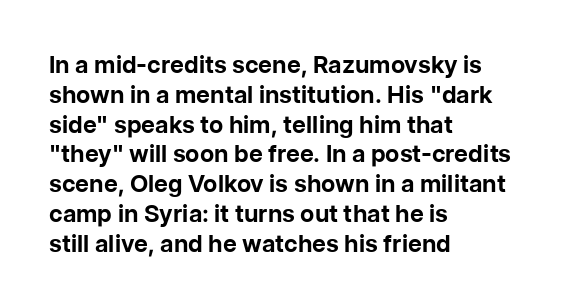
{"italic": "no", "bold": "yes", "underline": "no", "align": "left", "line_spacing_ratio": 1.24, "letter_spacing": "normal", "letter_spacing_em": 0.0, "glyph_px": 24}
